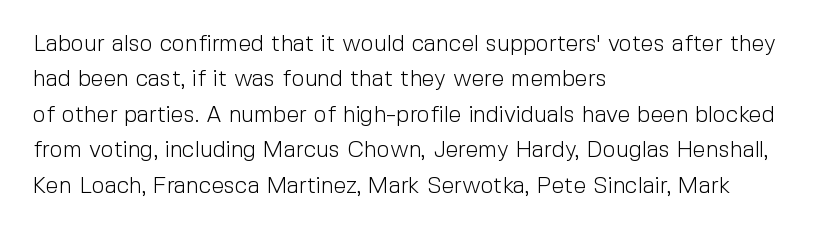
The image shows 23 px text type, upright; set left-aligned, normal line spacing (1.54x), normal letter spacing, not underlined.
